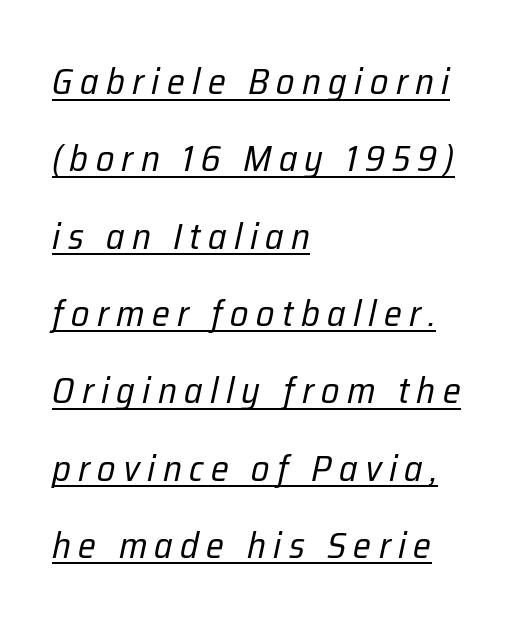
{"italic": "yes", "lean": "right", "slant_degrees": 12, "bold": "no", "weight": "regular", "width": "condensed", "stroke_contrast": "low", "x_height": "medium", "monospaced": "no", "underline": "yes", "align": "left", "line_spacing": "loose", "line_spacing_ratio": 2.09, "letter_spacing": "wide", "letter_spacing_em": 0.2, "glyph_px": 37}
